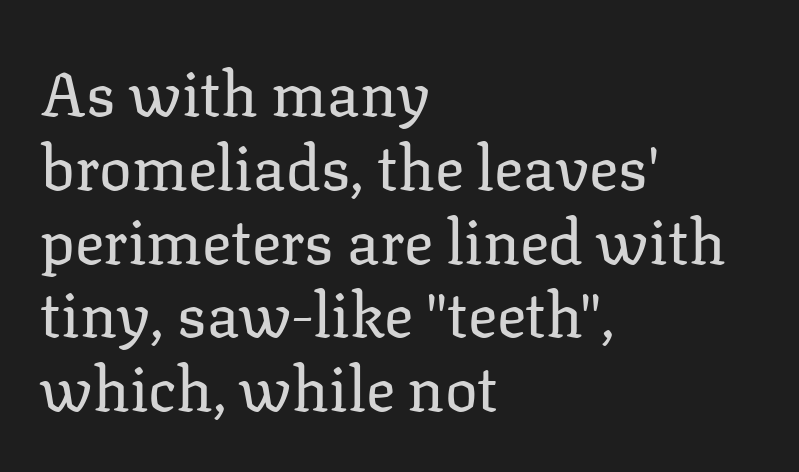
The image shows 61 px regular-weight serif type, upright; set left-aligned, line spacing 1.21x, normal letter spacing, not underlined; low stroke contrast and a medium x-height.
